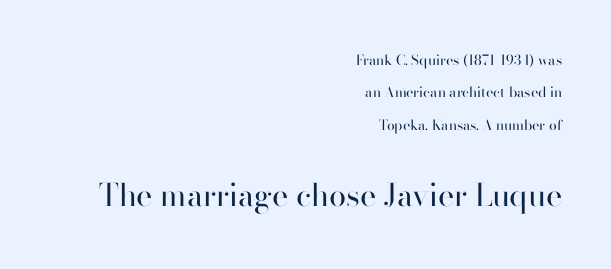
The image shows 31 px regular-weight sans-serif type, upright; set right-aligned, loose line spacing (2.32x), normal letter spacing, not underlined; the second (bottom) block is 2.21x larger; high stroke contrast and a small x-height.
